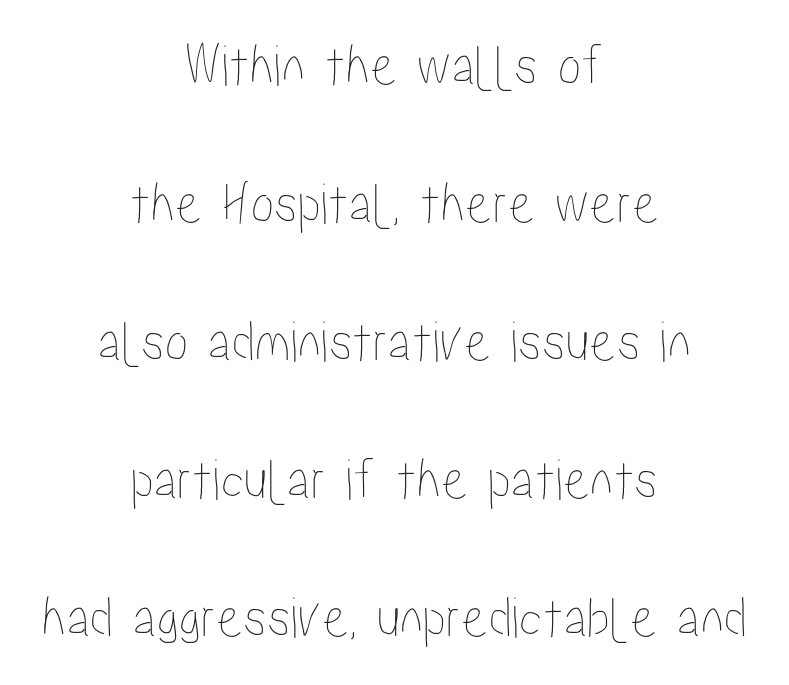
Q: Is the text italic (slanted)? A: No, it is upright.
Q: Is the text underlined? A: No.
Q: How is the paragraph aligned? A: Centered.
Q: Is the spacing between letters normal or unusually wide? A: Normal.
Q: Is the spacing between lines tight, normal or loose? A: Loose.
Q: Width (condensed, normal, or wide)? A: Condensed.
Q: Stroke contrast? A: Low.
Q: x-height? A: Medium.
Q: Monospaced? A: No.
